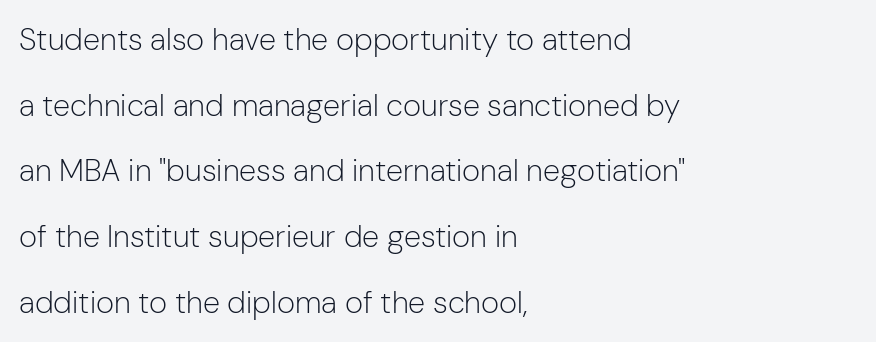
The image shows 31 px light sans-serif type, upright; set left-aligned, loose line spacing (2.12x), normal letter spacing, not underlined; low stroke contrast and a medium x-height.
